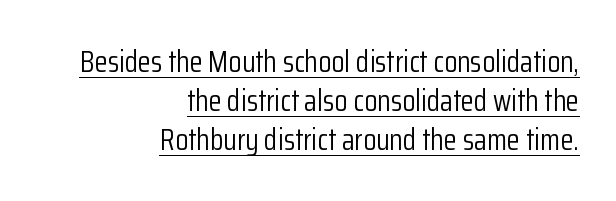
Serif or sans? Sans — the stroke terminals are bare. The face used here is rendered with its standard letterfit. Leading: standard. Underlined type. You can tell it's not italic because the verticals are truly vertical. A student would call this right alignment; a typographer would say flush right, rag left.
